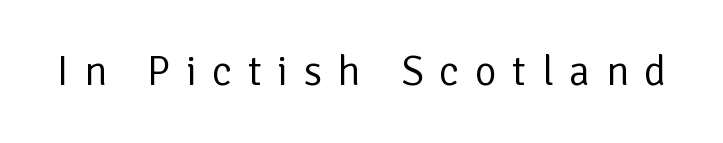
The image shows 42 px regular-weight sans-serif type, upright; set unusually wide letter spacing (+0.37 em), not underlined; low stroke contrast and a medium x-height.
